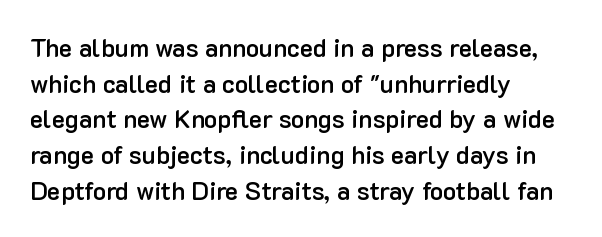
The image shows 25 px text type, upright; set left-aligned, normal line spacing (1.43x), normal letter spacing, not underlined.
